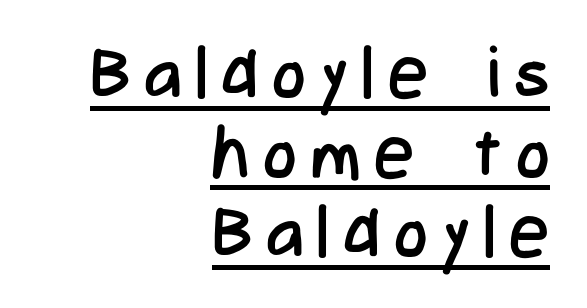
A typesetter would mark this as roman, not italic. All the whitespace from short lines collects on the left. Does extra space separate the letters? Yes, quite a lot of it. This sample trades vertical openness for compactness between lines.
